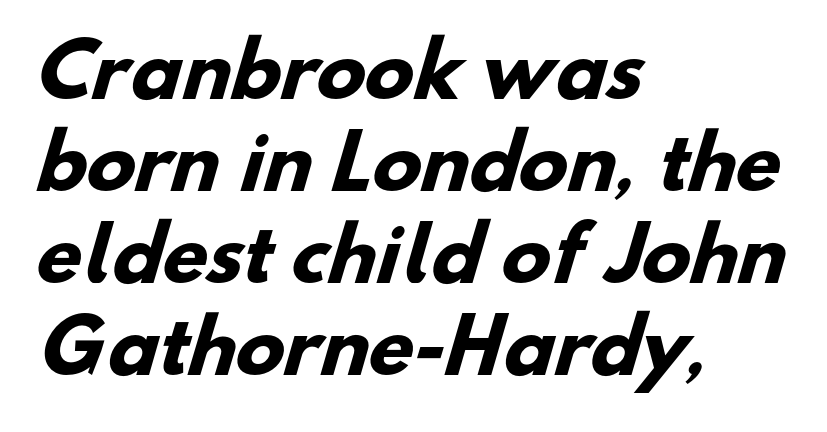
You could call the tracking neutral — neither tight nor loose. The rendering shows plain stroke endings on the letterforms — a sans-serif design. The designer left line spacing at the default. Is this a fixed-width face? No — the glyphs have proportional, varying widths. Reading down the block, your eye returns to a fixed left position each line. Heavy, bold letterforms.
